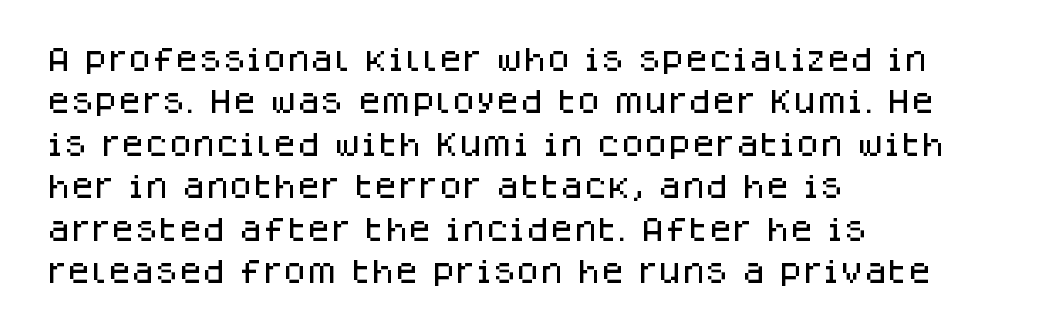
{"italic": "no", "underline": "no", "align": "left", "line_spacing": "normal", "line_spacing_ratio": 1.57, "letter_spacing": "normal", "letter_spacing_em": 0.0, "glyph_px": 27}
